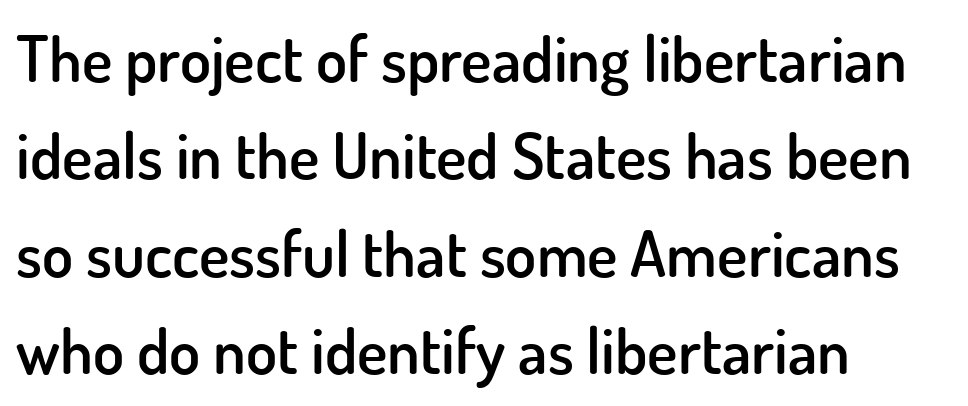
{"serif": "no", "italic": "no", "bold": "semi", "weight": "semibold", "width": "normal", "stroke_contrast": "low", "x_height": "small", "monospaced": "no", "underline": "no", "align": "left", "line_spacing": "normal", "line_spacing_ratio": 1.52, "letter_spacing": "normal", "letter_spacing_em": 0.0, "glyph_px": 64}
